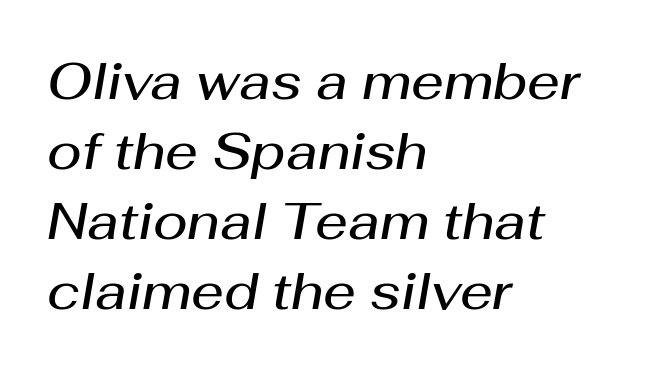
The image shows 51 px semibold type, italic (leaning right); set left-aligned, normal line spacing (1.37x), normal letter spacing, not underlined; medium stroke contrast and a medium x-height.
